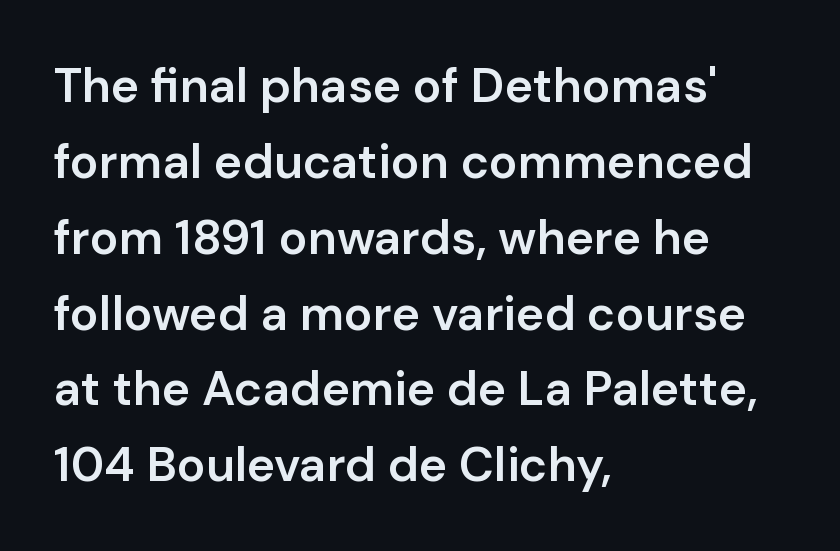
Q: Is the text bold? A: Semi-bold.
Q: Is the text italic (slanted)? A: No, it is upright.
Q: Is the typeface a serif or a sans-serif typeface? A: Sans-serif.
Q: Is the text underlined? A: No.
Q: How is the paragraph aligned? A: Left-aligned.
Q: Is the spacing between letters normal or unusually wide? A: Normal.
Q: Is the spacing between lines tight, normal or loose? A: Normal.
Q: Width (condensed, normal, or wide)? A: Normal.
Q: Stroke contrast? A: Low.
Q: x-height? A: Medium.
Q: Monospaced? A: No.
